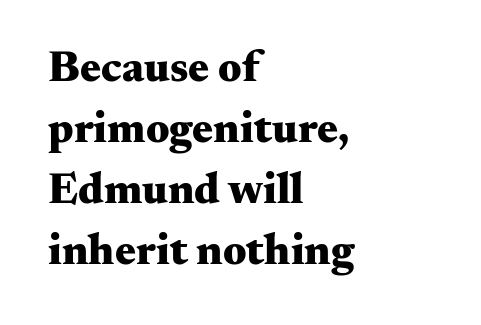
The image shows 44 px heavy, wide serif type, upright; set left-aligned, normal line spacing (1.39x), normal letter spacing, not underlined; medium stroke contrast and a small x-height.
